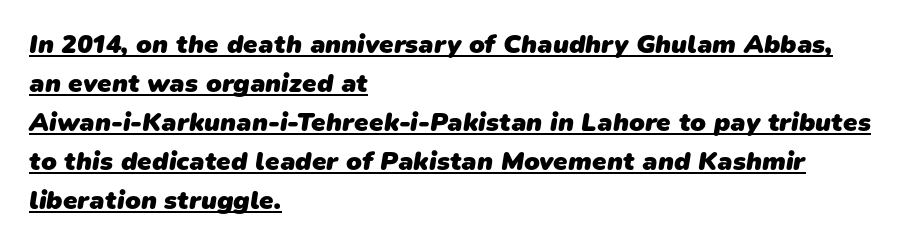
{"bold": "yes", "underline": "yes", "align": "left", "line_spacing": "normal", "line_spacing_ratio": 1.5, "letter_spacing": "normal", "letter_spacing_em": 0.0, "glyph_px": 26}
